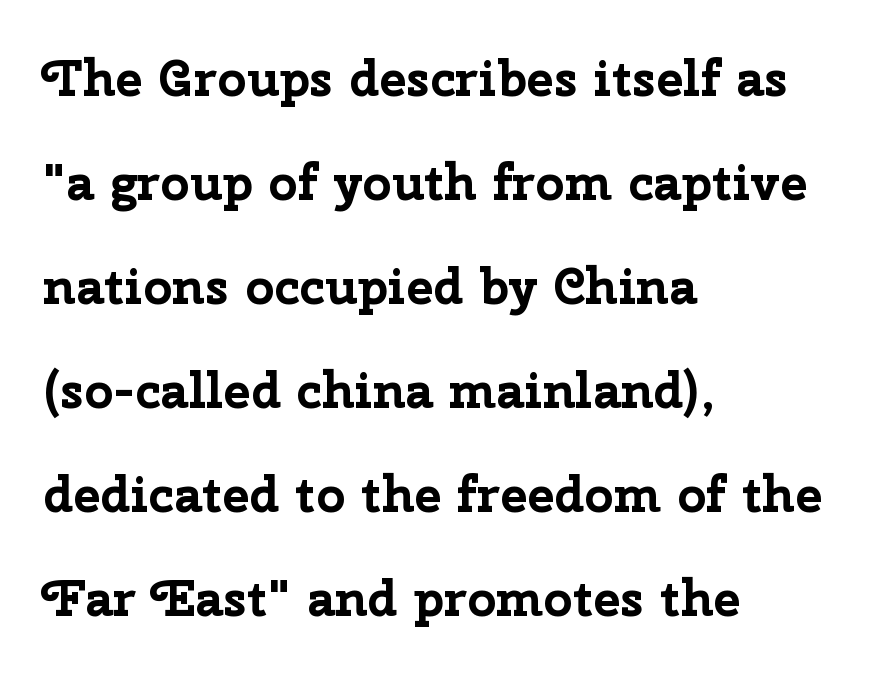
Q: Is the text bold? A: Yes.
Q: Is the text italic (slanted)? A: No, it is upright.
Q: Is the typeface a serif or a sans-serif typeface? A: Sans-serif.
Q: Is the text underlined? A: No.
Q: How is the paragraph aligned? A: Left-aligned.
Q: Is the spacing between letters normal or unusually wide? A: Normal.
Q: Is the spacing between lines tight, normal or loose? A: Loose.
Q: Width (condensed, normal, or wide)? A: Normal.
Q: Stroke contrast? A: Low.
Q: x-height? A: Medium.
Q: Monospaced? A: No.
